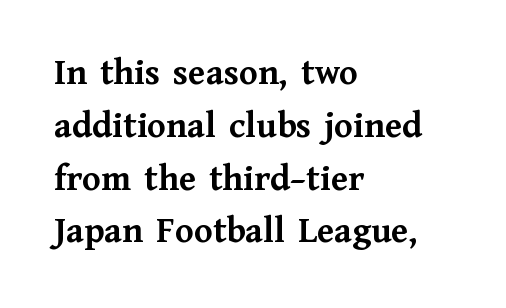
{"serif": "yes", "italic": "no", "bold": "yes", "weight": "semibold", "width": "normal", "stroke_contrast": "medium", "x_height": "medium", "monospaced": "no", "underline": "no", "align": "left", "line_spacing": "normal", "line_spacing_ratio": 1.39, "letter_spacing": "normal", "letter_spacing_em": 0.0, "glyph_px": 38}
